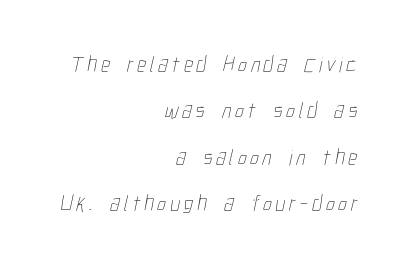
{"bold": "no", "underline": "no", "align": "right", "line_spacing": "loose", "line_spacing_ratio": 2.11, "glyph_px": 22}
